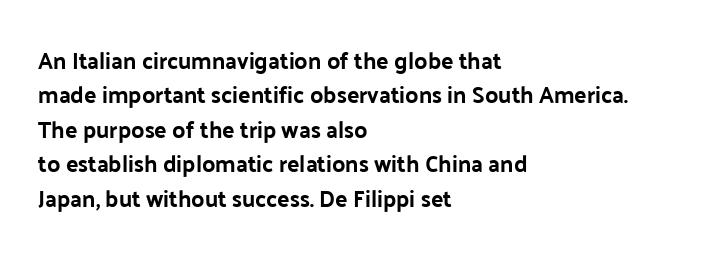
The image shows 23 px bold type, upright; set left-aligned, normal line spacing (1.5x), normal letter spacing, not underlined.
